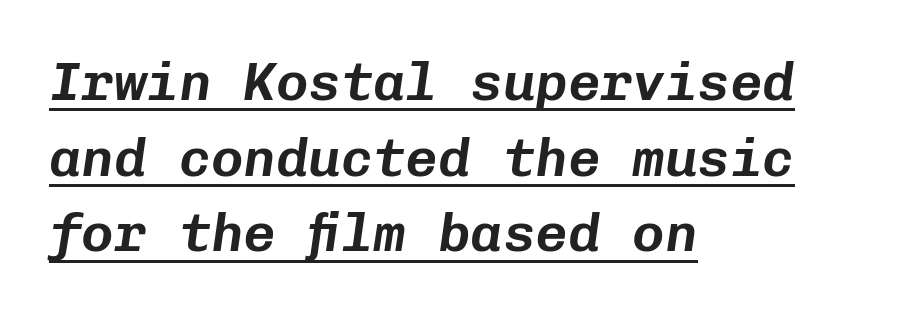
{"italic": "yes", "lean": "right", "slant_degrees": 8, "width": "normal", "stroke_contrast": "low", "x_height": "medium", "monospaced": "yes", "underline": "yes", "align": "left", "line_spacing": "normal", "line_spacing_ratio": 1.4, "letter_spacing": "normal", "letter_spacing_em": 0.0, "glyph_px": 54}
